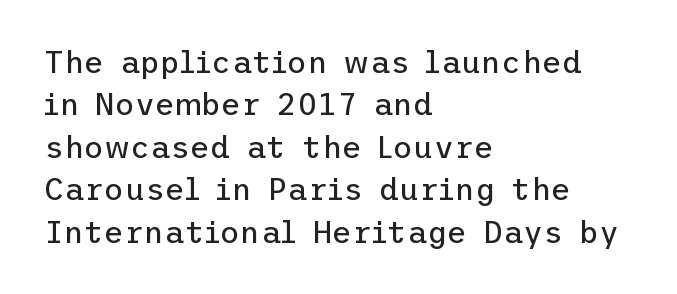
The image shows 31 px regular-weight sans-serif type, upright; set left-aligned, normal line spacing (1.37x), normal letter spacing, not underlined; low stroke contrast and a medium x-height.
